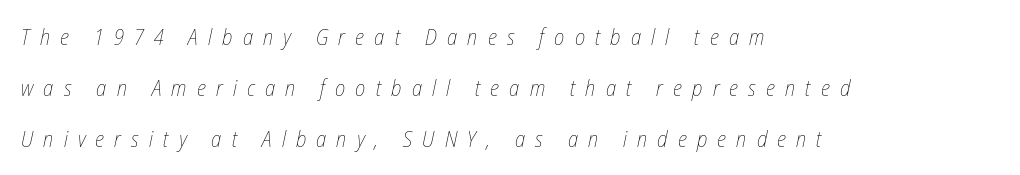
The image shows 22 px text type, italic (leaning right); set left-aligned, loose line spacing (2.31x), unusually wide letter spacing (+0.46 em), not underlined.
